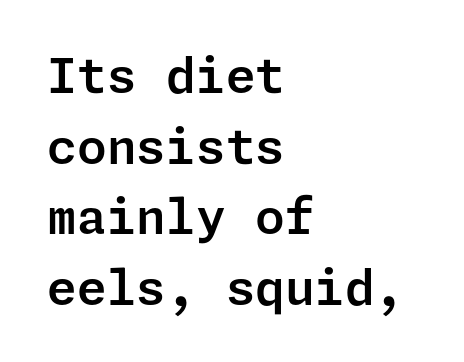
The image shows 48 px sans-serif type, upright; set left-aligned, normal line spacing (1.47x), normal letter spacing, not underlined; low stroke contrast and a medium x-height.
